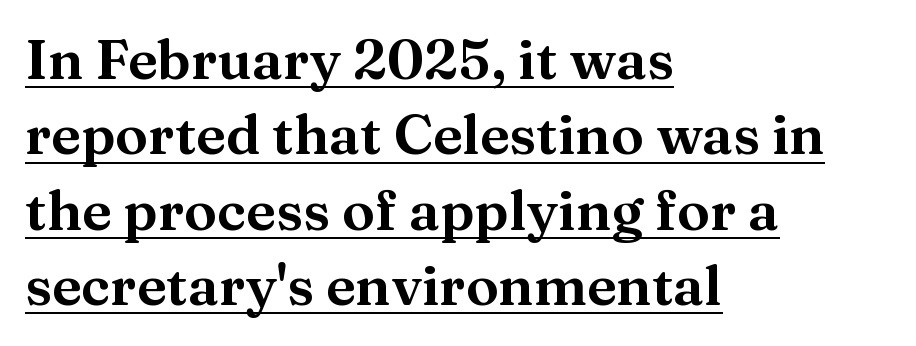
{"serif": "yes", "italic": "no", "width": "wide", "stroke_contrast": "medium", "x_height": "medium", "monospaced": "no", "underline": "yes", "align": "left", "line_spacing": "normal", "line_spacing_ratio": 1.37, "letter_spacing": "normal", "letter_spacing_em": 0.0, "glyph_px": 55}
